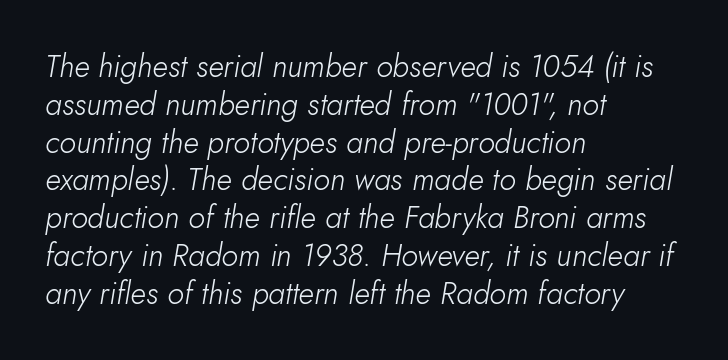
{"italic": "yes", "lean": "right", "slant_degrees": 10, "bold": "no", "weight": "light", "width": "normal", "stroke_contrast": "low", "x_height": "small", "monospaced": "no", "underline": "no", "align": "left", "line_spacing_ratio": 1.22, "letter_spacing": "normal", "letter_spacing_em": 0.0, "glyph_px": 31}
